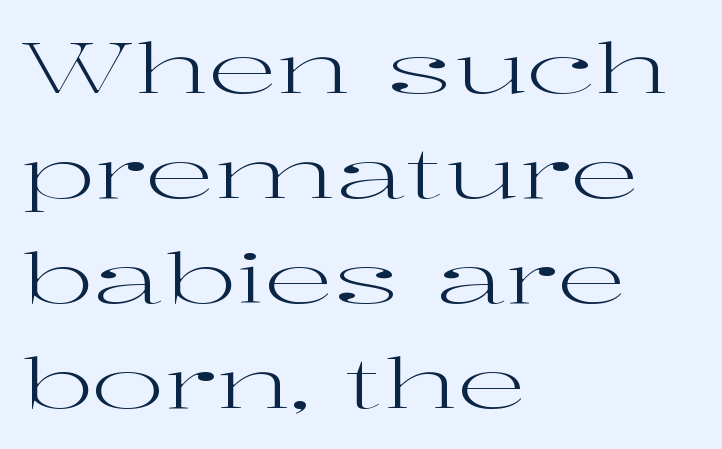
Regarding leading, the lines here are spaced in the standard way. Does the copy run flush right? No — it runs flush left. The strip under each line holds only bare page. Ink coverage per letter is moderate at most.
